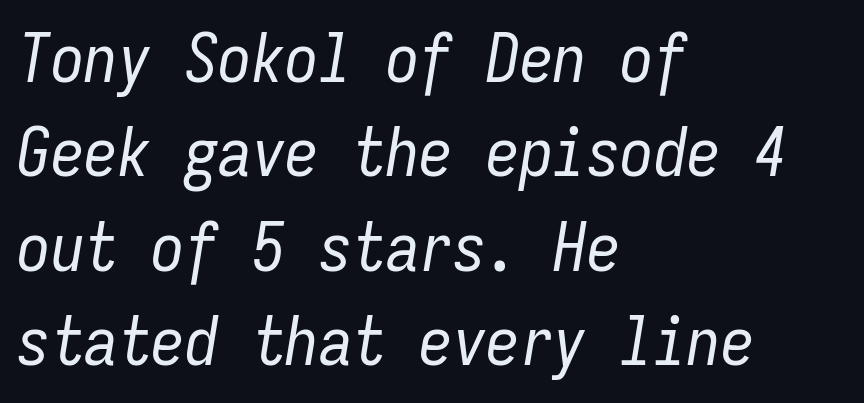
{"italic": "yes", "lean": "right", "slant_degrees": 9, "bold": "no", "weight": "regular", "width": "condensed", "stroke_contrast": "low", "x_height": "medium", "monospaced": "yes", "underline": "no", "align": "left", "line_spacing": "normal", "line_spacing_ratio": 1.41, "letter_spacing": "normal", "letter_spacing_em": 0.0, "glyph_px": 67}
